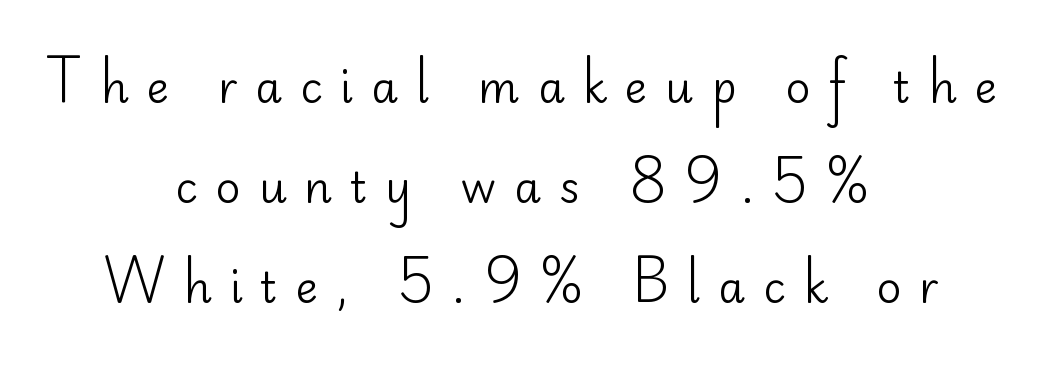
Q: Is the text bold? A: No.
Q: Is the text italic (slanted)? A: No, it is upright.
Q: Is the typeface a serif or a sans-serif typeface? A: Sans-serif.
Q: Is the text underlined? A: No.
Q: How is the paragraph aligned? A: Centered.
Q: Is the spacing between letters normal or unusually wide? A: Unusually wide.
Q: Is the spacing between lines tight, normal or loose? A: Loose.
Q: Width (condensed, normal, or wide)? A: Normal.
Q: Stroke contrast? A: Low.
Q: x-height? A: Small.
Q: Monospaced? A: No.
